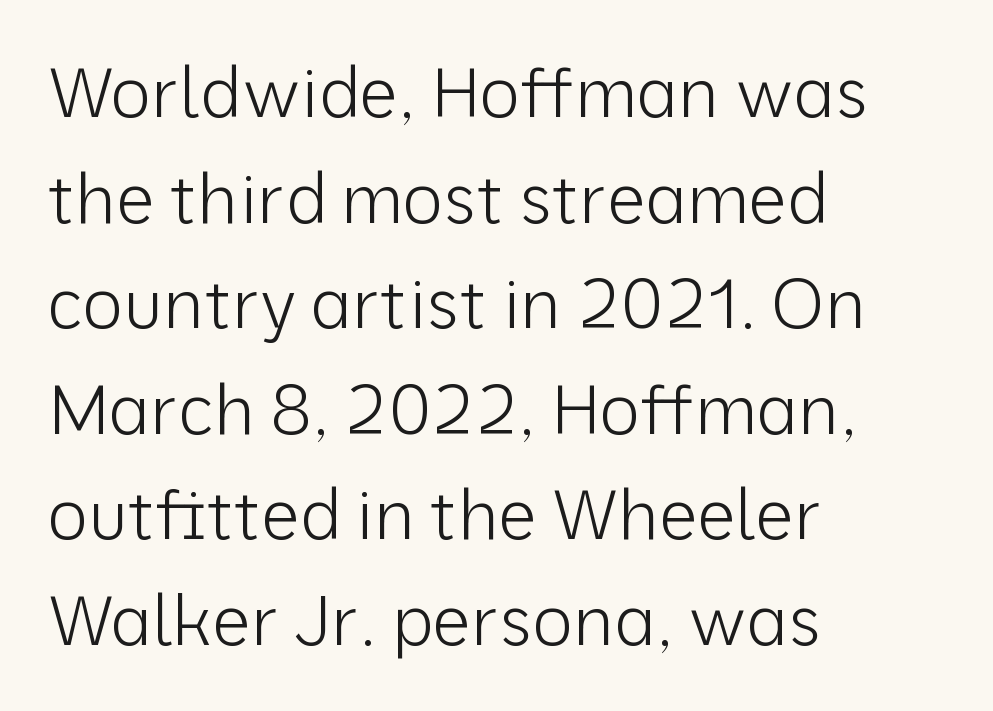
The rows are spaced the way most documents space them. The face used here is proportionally spaced, like ordinary book or web type. No extra tracking has been applied to these lines. Weight class: somewhere from thin through regular.
